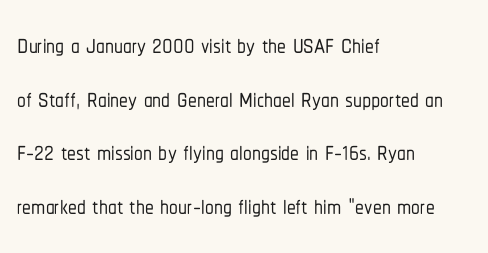
The image shows 35 px condensed sans-serif type, upright; set left-aligned, normal line spacing (1.53x), normal letter spacing, not underlined; low stroke contrast and a medium x-height.
